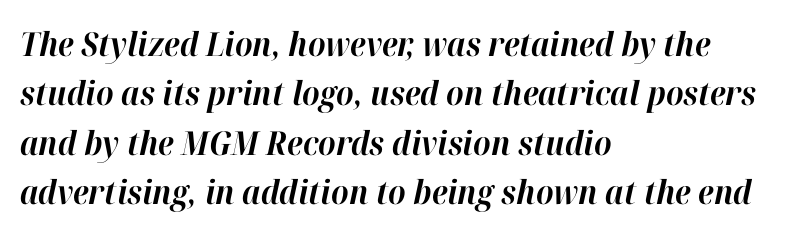
Q: Is the text bold? A: Yes.
Q: Is the text italic (slanted)? A: Yes, it leans right by about 12 degrees.
Q: Is the text underlined? A: No.
Q: How is the paragraph aligned? A: Left-aligned.
Q: Is the spacing between letters normal or unusually wide? A: Normal.
Q: Is the spacing between lines tight, normal or loose? A: Normal.
Q: Width (condensed, normal, or wide)? A: Normal.
Q: Stroke contrast? A: High.
Q: x-height? A: Medium.
Q: Monospaced? A: No.
